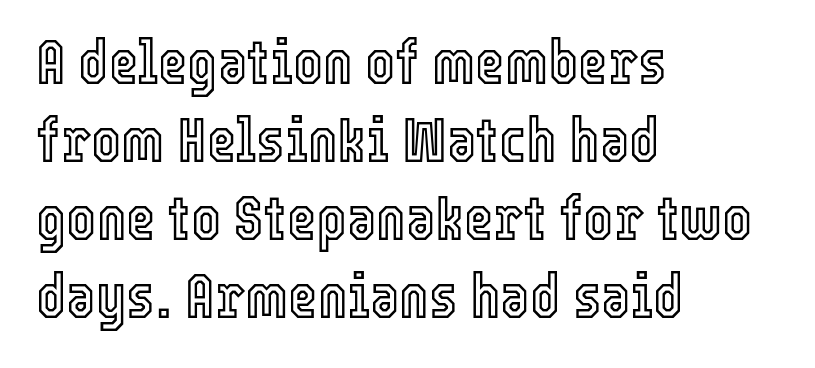
Q: Is the text italic (slanted)? A: No, it is upright.
Q: Is the text underlined? A: No.
Q: How is the paragraph aligned? A: Left-aligned.
Q: Is the spacing between letters normal or unusually wide? A: Normal.
Q: Width (condensed, normal, or wide)? A: Condensed.
Q: x-height? A: Medium.
Q: Monospaced? A: No.
